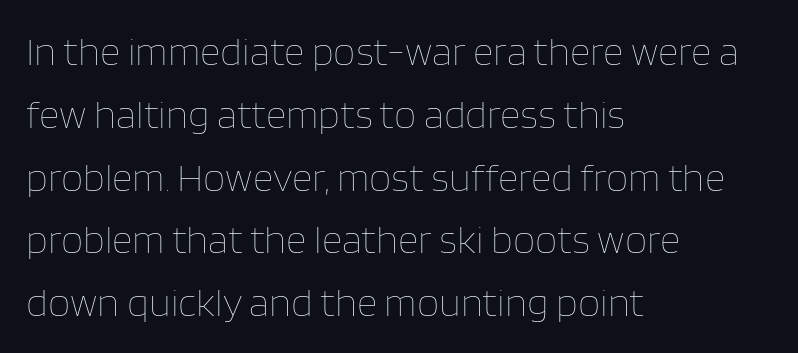
{"italic": "no", "bold": "no", "weight": "thin", "width": "normal", "stroke_contrast": "low", "x_height": "large", "monospaced": "no", "underline": "no", "align": "left", "line_spacing": "normal", "line_spacing_ratio": 1.57, "letter_spacing": "normal", "letter_spacing_em": 0.0, "glyph_px": 40}
